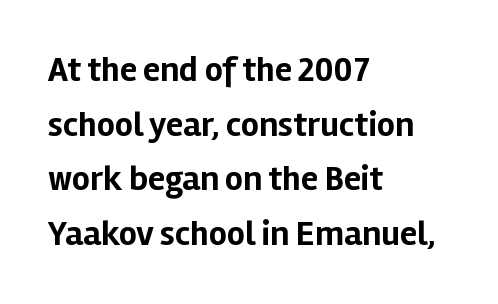
{"serif": "no", "italic": "no", "bold": "yes", "weight": "bold", "width": "normal", "stroke_contrast": "low", "x_height": "medium", "monospaced": "no", "underline": "no", "align": "left", "line_spacing": "normal", "line_spacing_ratio": 1.56, "letter_spacing": "normal", "letter_spacing_em": 0.0, "glyph_px": 35}
